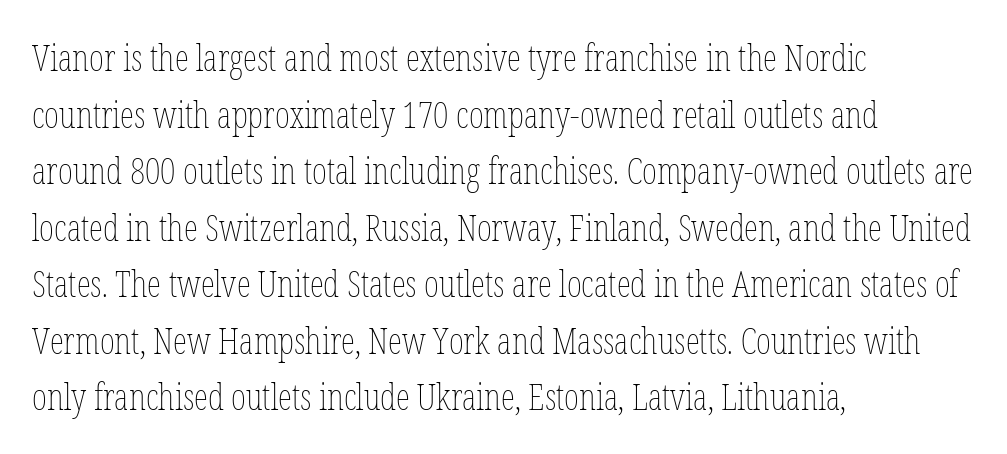
The image shows 36 px thin, condensed type, upright; set left-aligned, normal line spacing (1.57x), normal letter spacing, not underlined; low stroke contrast and a medium x-height.
